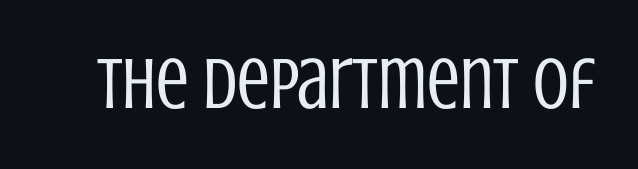
The image shows 73 px regular-weight, condensed sans-serif type, upright; set normal letter spacing, not underlined; low stroke contrast and a large x-height.
